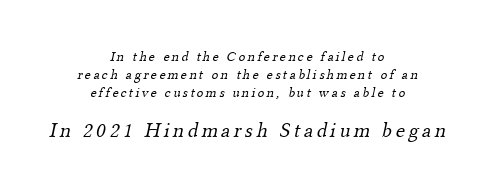
{"bold": "no", "underline": "no", "align": "center", "line_spacing": "normal", "line_spacing_ratio": 1.27, "larger_block": "second", "size_ratio": 1.5, "glyph_px": 21}
